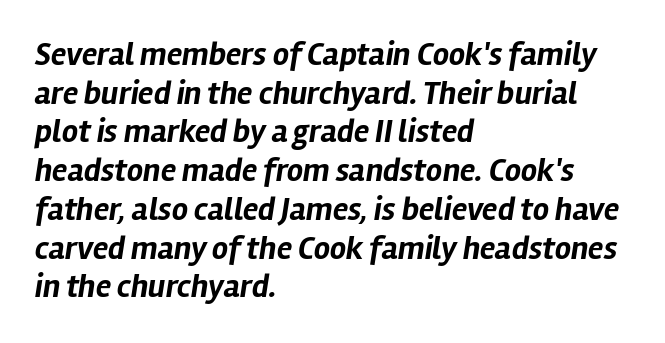
Q: Is the text bold? A: Yes.
Q: Is the text italic (slanted)? A: Yes, it leans right by about 12 degrees.
Q: Is the text underlined? A: No.
Q: How is the paragraph aligned? A: Left-aligned.
Q: Is the spacing between letters normal or unusually wide? A: Normal.
Q: Width (condensed, normal, or wide)? A: Normal.
Q: Stroke contrast? A: Low.
Q: x-height? A: Medium.
Q: Monospaced? A: No.
